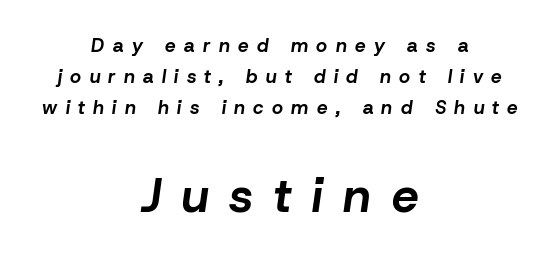
These words are printed bold, with thick strokes throughout. These lines were composed using italics. These lines are rendered in a variable-pitch font. Characters follow at a spacing far wider than the type designer built in.
